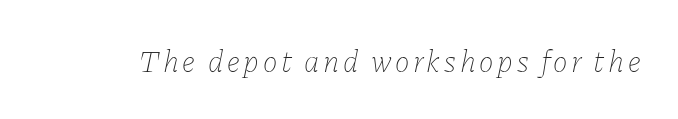
The image shows 31 px thin type, italic (leaning right); set not underlined; low stroke contrast and a medium x-height.
